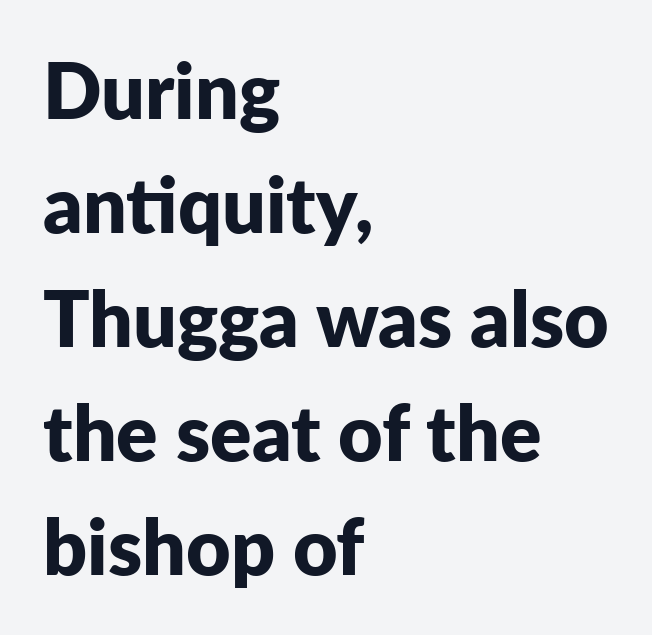
The image shows 77 px bold sans-serif type, upright; set left-aligned, normal line spacing (1.48x), normal letter spacing, not underlined; low stroke contrast and a medium x-height.
